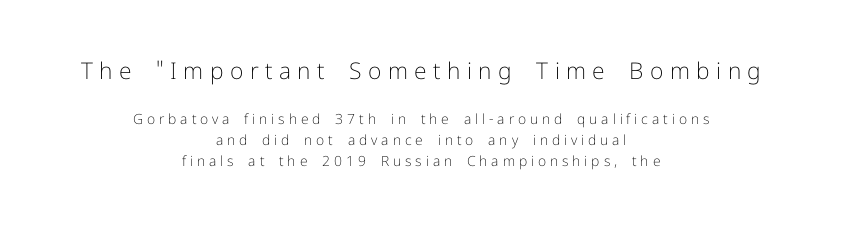
Q: Is the text bold? A: No.
Q: Is the text italic (slanted)? A: No, it is upright.
Q: Is the text underlined? A: No.
Q: How is the paragraph aligned? A: Centered.
Q: Is the spacing between letters normal or unusually wide? A: Unusually wide.
Q: Is the spacing between lines tight, normal or loose? A: Normal.
Q: Which block of text is set in a larger size, the first (top) or the second (bottom)? A: The first (top) one.
